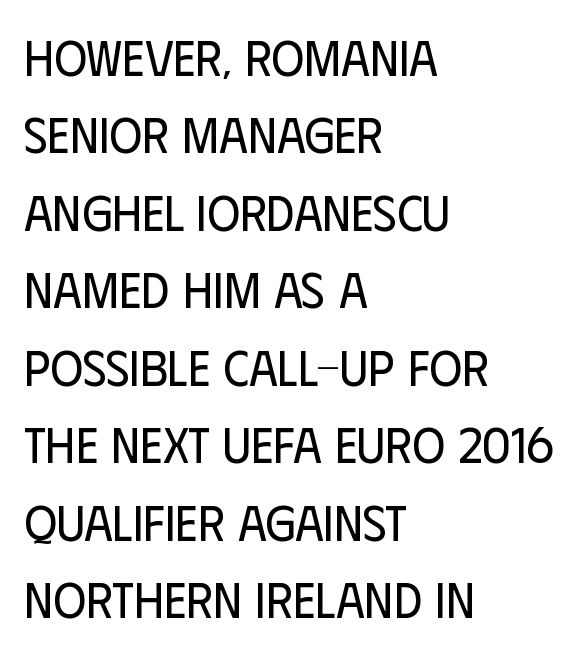
The specimen reads as upright at a glance. The paragraph has a hard left edge and a soft right edge. No chunkiness to these letters — they're not bold. Observe the absence of serifs on each vertical stroke in this sample. Varying glyph widths throughout — classic text-font behaviour. Just letters on the line, the space beneath them empty.
